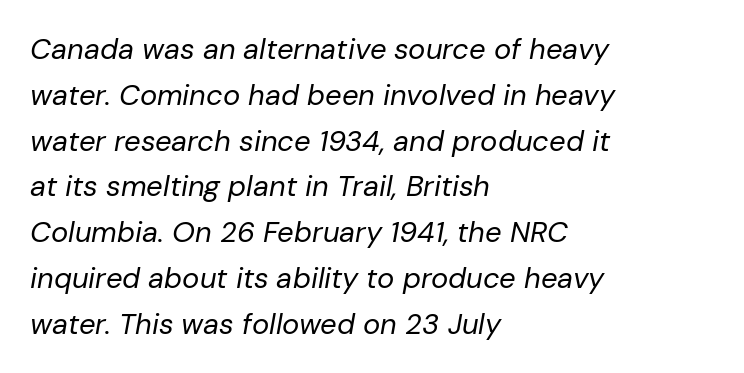
Q: Is the text bold? A: No.
Q: Is the text italic (slanted)? A: Yes, it leans right by about 10 degrees.
Q: Is the text underlined? A: No.
Q: How is the paragraph aligned? A: Left-aligned.
Q: Is the spacing between letters normal or unusually wide? A: Normal.
Q: Is the spacing between lines tight, normal or loose? A: Normal.
Q: Width (condensed, normal, or wide)? A: Normal.
Q: Stroke contrast? A: Low.
Q: x-height? A: Medium.
Q: Monospaced? A: No.
